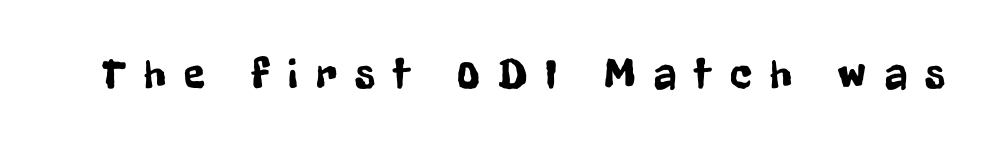
The image shows 43 px condensed sans-serif type, upright; set unusually wide letter spacing (+0.43 em), not underlined; low stroke contrast and a medium x-height.
